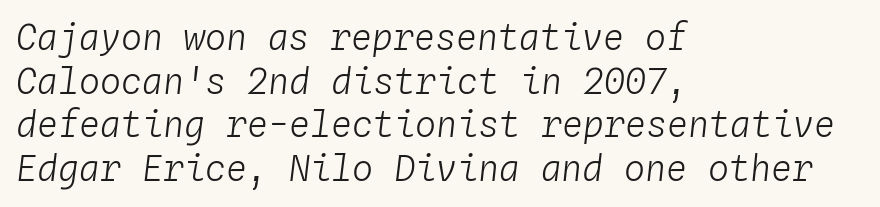
Q: Is the text bold? A: No.
Q: Is the text italic (slanted)? A: Yes, it leans right by about 4 degrees.
Q: Is the text underlined? A: No.
Q: How is the paragraph aligned? A: Left-aligned.
Q: Is the spacing between letters normal or unusually wide? A: Normal.
Q: Is the spacing between lines tight, normal or loose? A: Normal.
Q: Width (condensed, normal, or wide)? A: Normal.
Q: Stroke contrast? A: Low.
Q: x-height? A: Medium.
Q: Monospaced? A: Yes.
